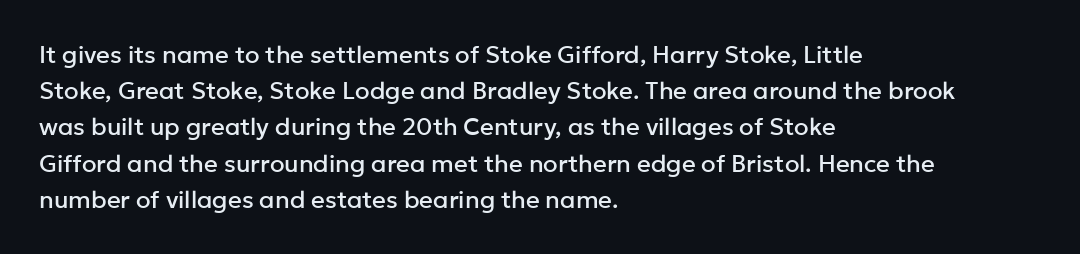
Q: Is the text italic (slanted)? A: No, it is upright.
Q: Is the text underlined? A: No.
Q: How is the paragraph aligned? A: Left-aligned.
Q: Is the spacing between letters normal or unusually wide? A: Normal.
Q: Is the spacing between lines tight, normal or loose? A: Normal.
